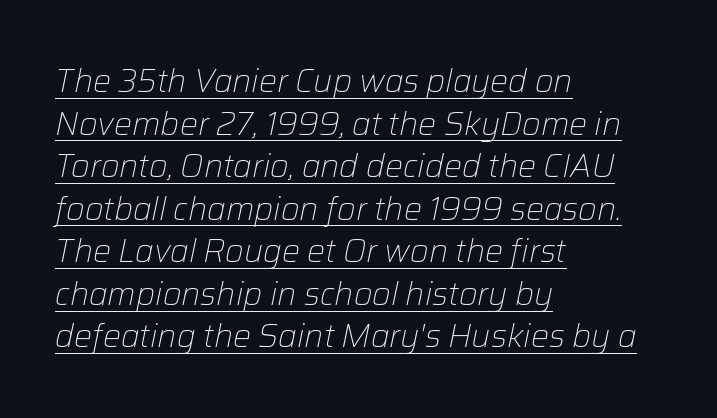
The image shows 32 px light type, italic (leaning right); set left-aligned, normal line spacing (1.33x), normal letter spacing, underlined; low stroke contrast and a medium x-height.
